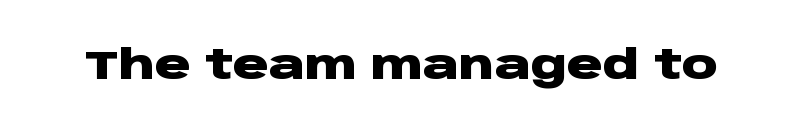
{"serif": "no", "italic": "no", "bold": "yes", "weight": "heavy", "width": "wide", "stroke_contrast": "low", "x_height": "large", "monospaced": "no", "underline": "no", "letter_spacing": "normal", "letter_spacing_em": 0.0, "glyph_px": 40}
